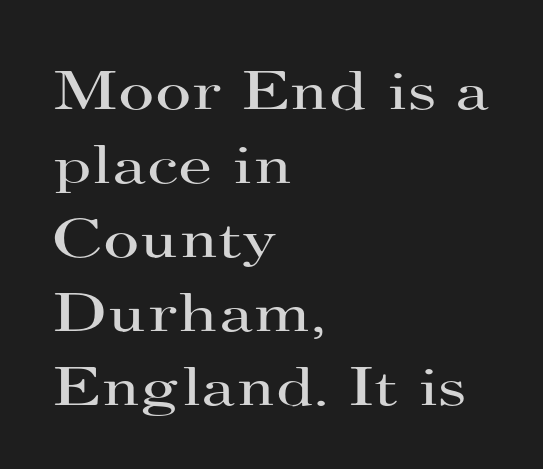
Letters have the restrained weight of plain body copy at most. The face used here is seriffed, in the tradition of book romans. How are the letters spaced? Ordinarily, with no added tracking. A typesetter would call this proportional, since set widths differ per character. Style check: upright. Normally led — the rows are evenly, conventionally spaced.
